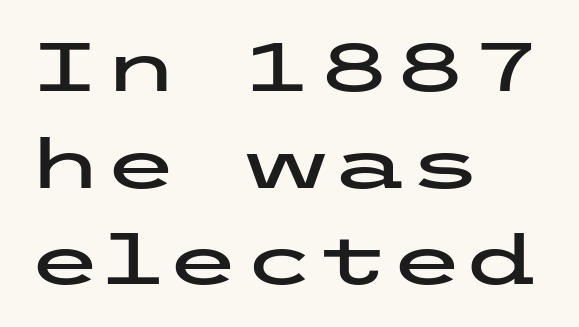
Q: Is the text italic (slanted)? A: No, it is upright.
Q: Is the typeface a serif or a sans-serif typeface? A: Sans-serif.
Q: Is the text underlined? A: No.
Q: How is the paragraph aligned? A: Left-aligned.
Q: Is the spacing between letters normal or unusually wide? A: Normal.
Q: Is the spacing between lines tight, normal or loose? A: Normal.
Q: Width (condensed, normal, or wide)? A: Wide.
Q: Stroke contrast? A: Low.
Q: x-height? A: Medium.
